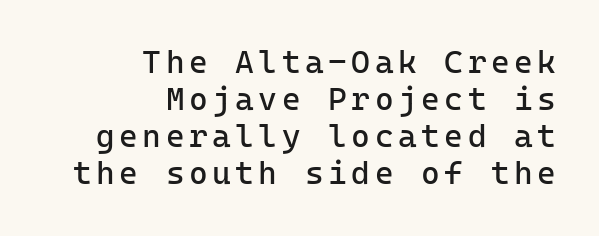
{"serif": "no", "italic": "no", "bold": "no", "weight": "regular", "width": "normal", "stroke_contrast": "low", "x_height": "medium", "monospaced": "yes", "underline": "no", "align": "right", "line_spacing_ratio": 1.16, "glyph_px": 32}
